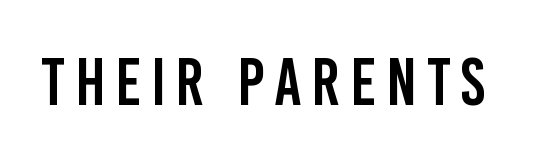
{"serif": "no", "italic": "no", "width": "condensed", "stroke_contrast": "low", "x_height": "large", "monospaced": "no", "underline": "no", "glyph_px": 67}
